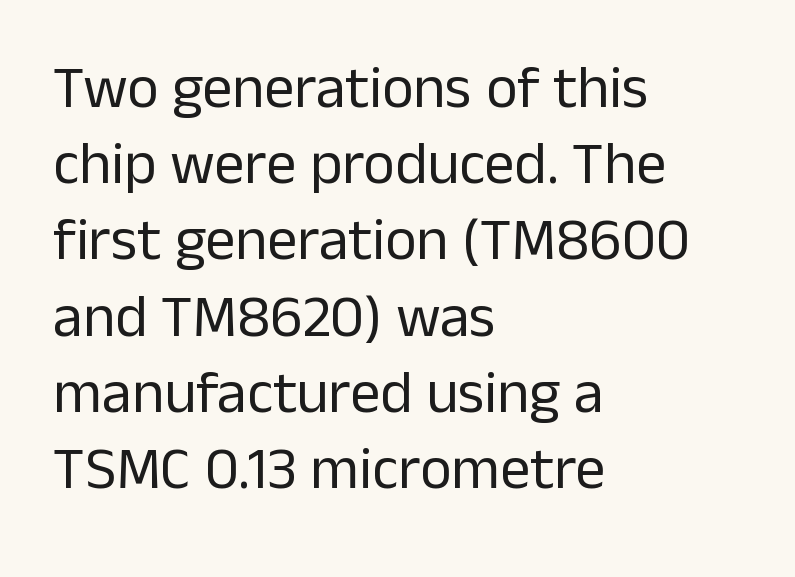
{"serif": "no", "italic": "no", "bold": "no", "weight": "regular", "width": "normal", "stroke_contrast": "low", "x_height": "medium", "monospaced": "no", "underline": "no", "align": "left", "line_spacing": "normal", "line_spacing_ratio": 1.27, "letter_spacing": "normal", "letter_spacing_em": 0.0, "glyph_px": 60}
